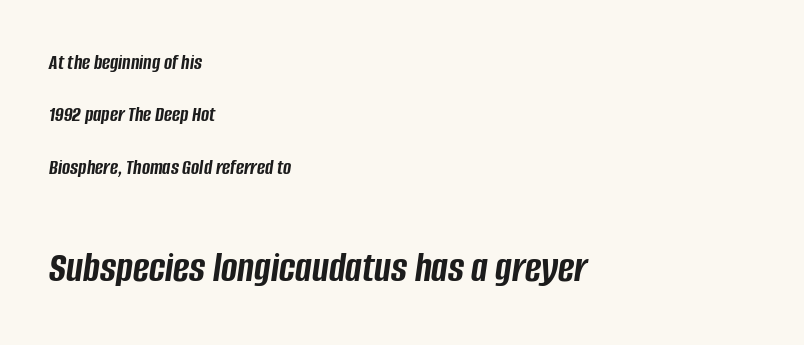
Q: Is the text bold? A: Yes.
Q: Is the text italic (slanted)? A: Yes, it leans right by about 8 degrees.
Q: Is the text underlined? A: No.
Q: How is the paragraph aligned? A: Left-aligned.
Q: Is the spacing between letters normal or unusually wide? A: Normal.
Q: Is the spacing between lines tight, normal or loose? A: Loose.
Q: Which block of text is set in a larger size, the first (top) or the second (bottom)? A: The second (bottom) one.
Q: Width (condensed, normal, or wide)? A: Condensed.
Q: Stroke contrast? A: Low.
Q: x-height? A: Large.
Q: Monospaced? A: No.
